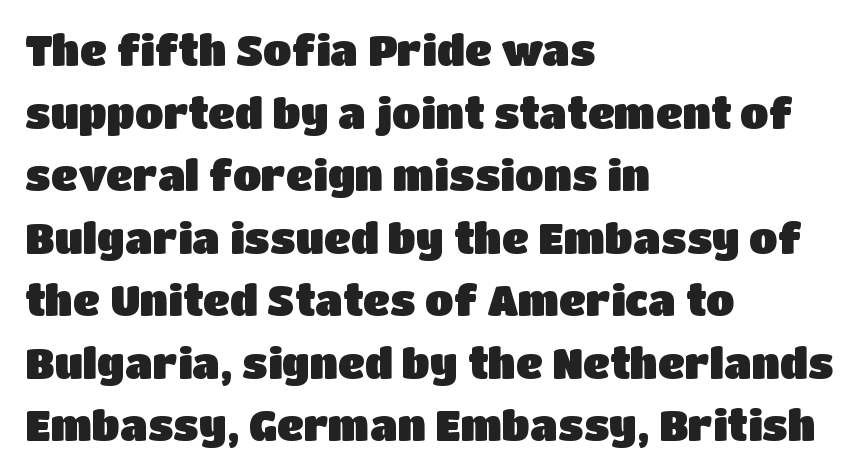
Q: Is the text italic (slanted)? A: No, it is upright.
Q: Is the typeface a serif or a sans-serif typeface? A: Sans-serif.
Q: Is the text underlined? A: No.
Q: How is the paragraph aligned? A: Left-aligned.
Q: Is the spacing between letters normal or unusually wide? A: Normal.
Q: Is the spacing between lines tight, normal or loose? A: Normal.
Q: Width (condensed, normal, or wide)? A: Normal.
Q: Stroke contrast? A: Low.
Q: x-height? A: Large.
Q: Monospaced? A: No.
